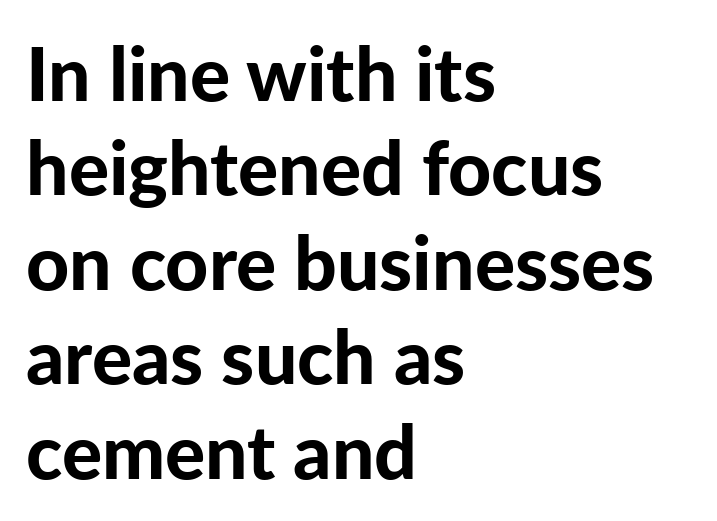
{"serif": "no", "italic": "no", "bold": "yes", "weight": "bold", "width": "normal", "stroke_contrast": "low", "x_height": "medium", "monospaced": "no", "underline": "no", "align": "left", "line_spacing": "normal", "line_spacing_ratio": 1.26, "letter_spacing": "normal", "letter_spacing_em": 0.0, "glyph_px": 75}
